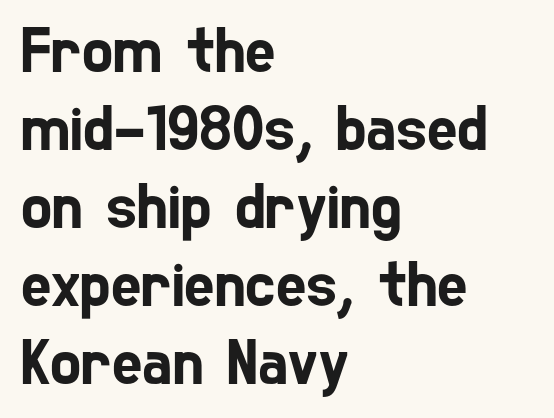
{"serif": "no", "width": "condensed", "stroke_contrast": "low", "x_height": "medium", "monospaced": "no", "underline": "no", "align": "left", "line_spacing_ratio": 1.2, "letter_spacing": "normal", "letter_spacing_em": 0.0, "glyph_px": 65}
